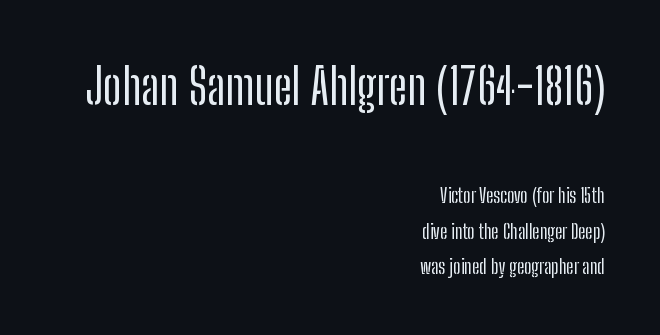
Q: Is the text italic (slanted)? A: No, it is upright.
Q: Is the typeface a serif or a sans-serif typeface? A: Sans-serif.
Q: Is the text underlined? A: No.
Q: How is the paragraph aligned? A: Right-aligned.
Q: Is the spacing between letters normal or unusually wide? A: Normal.
Q: Which block of text is set in a larger size, the first (top) or the second (bottom)? A: The first (top) one.
Q: Width (condensed, normal, or wide)? A: Condensed.
Q: Stroke contrast? A: Low.
Q: x-height? A: Medium.
Q: Monospaced? A: No.
